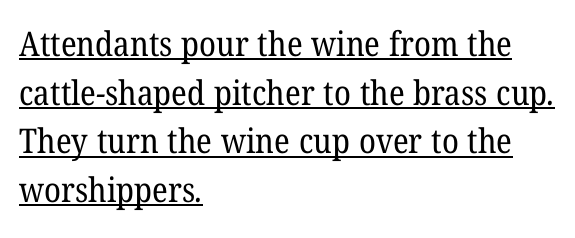
Q: Is the text bold? A: No.
Q: Is the typeface a serif or a sans-serif typeface? A: Serif.
Q: Is the text underlined? A: Yes.
Q: How is the paragraph aligned? A: Left-aligned.
Q: Is the spacing between letters normal or unusually wide? A: Normal.
Q: Is the spacing between lines tight, normal or loose? A: Normal.
Q: Width (condensed, normal, or wide)? A: Normal.
Q: Stroke contrast? A: Low.
Q: x-height? A: Medium.
Q: Monospaced? A: No.
